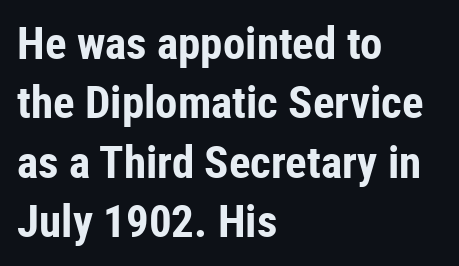
Beneath every word, the page is bare. Horizontal bands of white between lines are of average thickness. If you drew a line through each stem, it would be perfectly vertical. Nobody touched the tracking dial on this one. The ragged edge is on the right, which tells us the setting is flush left. The type family on display is of the sans-serif kind.
